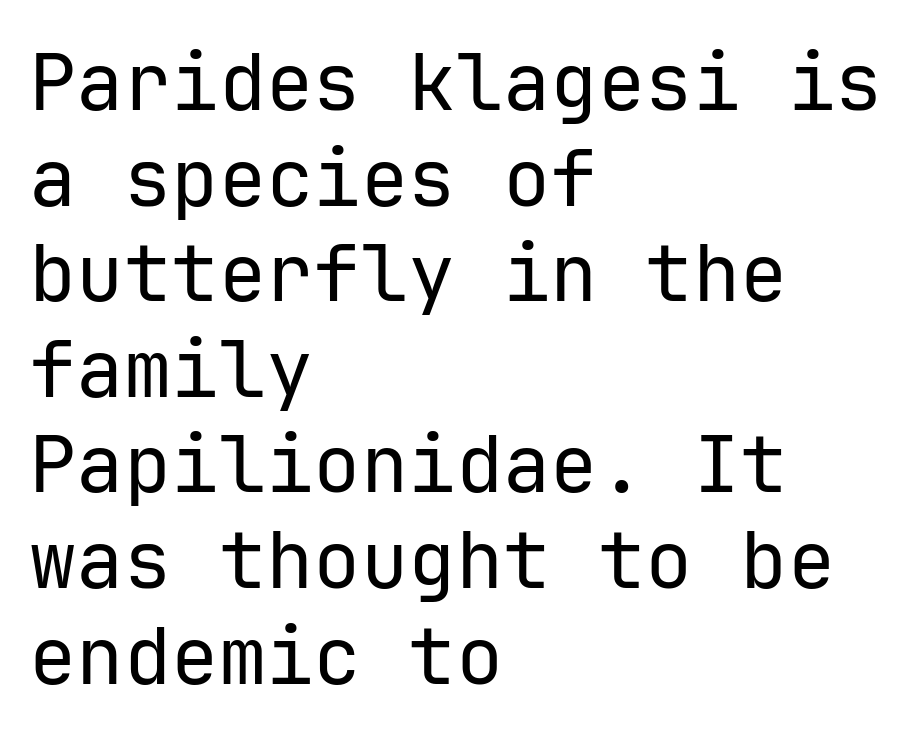
The image shows 79 px regular-weight sans-serif type, upright, monospaced; set left-aligned, line spacing 1.21x, normal letter spacing, not underlined; low stroke contrast and a medium x-height.
